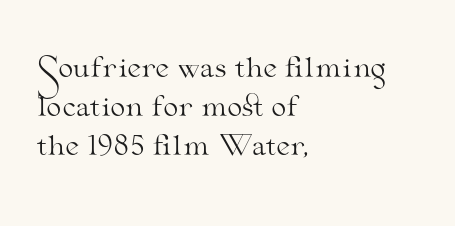
{"italic": "no", "bold": "no", "underline": "no", "align": "left", "line_spacing": "normal", "line_spacing_ratio": 1.44, "letter_spacing": "normal", "letter_spacing_em": 0.0, "glyph_px": 27}
